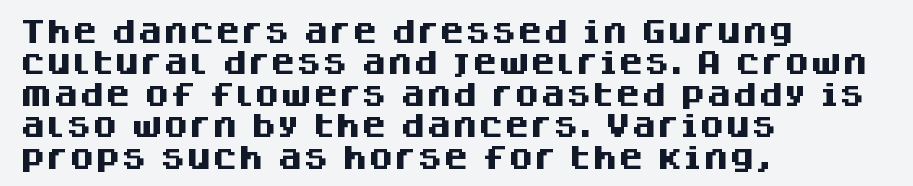
The image shows 26 px bold type, upright; set left-aligned, line spacing 1.21x, normal letter spacing, not underlined.
